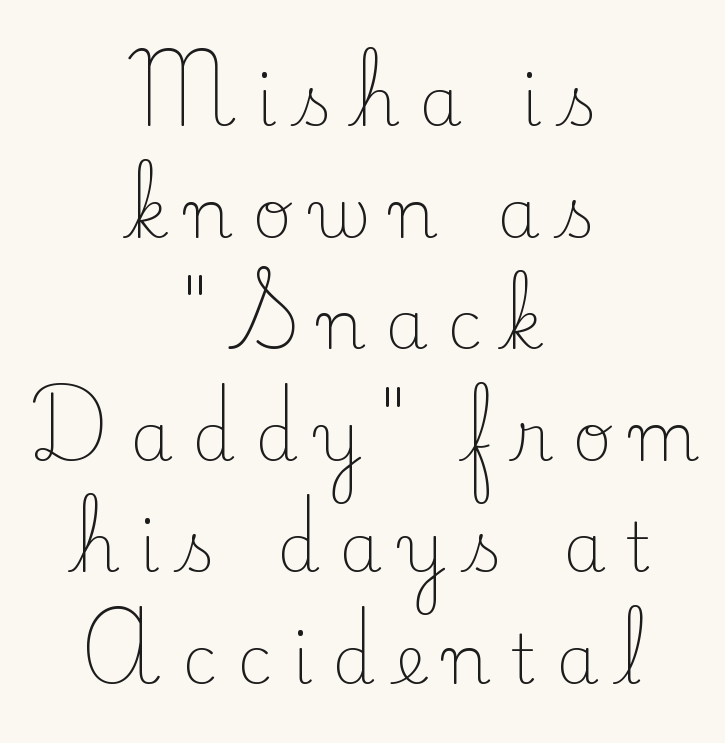
{"serif": "yes", "italic": "no", "bold": "no", "weight": "light", "width": "normal", "stroke_contrast": "low", "x_height": "small", "monospaced": "no", "underline": "no", "align": "center", "line_spacing": "normal", "line_spacing_ratio": 1.64, "letter_spacing": "wide", "letter_spacing_em": 0.29, "glyph_px": 68}
